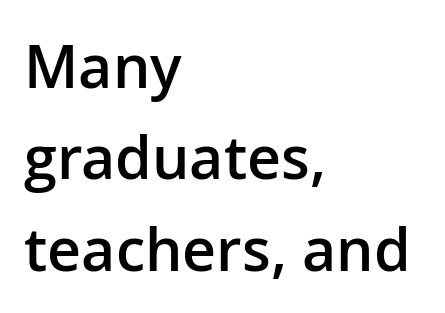
The image shows 59 px semibold sans-serif type, upright; set left-aligned, normal line spacing (1.55x), normal letter spacing, not underlined; low stroke contrast and a medium x-height.
